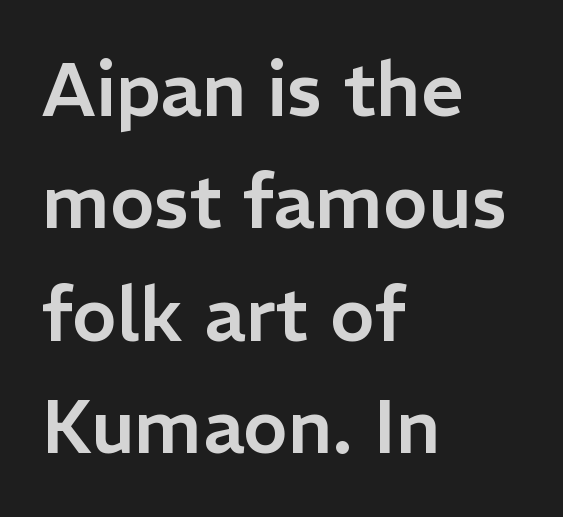
The image shows 75 px sans-serif type, upright; set left-aligned, normal line spacing (1.5x), normal letter spacing, not underlined; low stroke contrast and a medium x-height.
